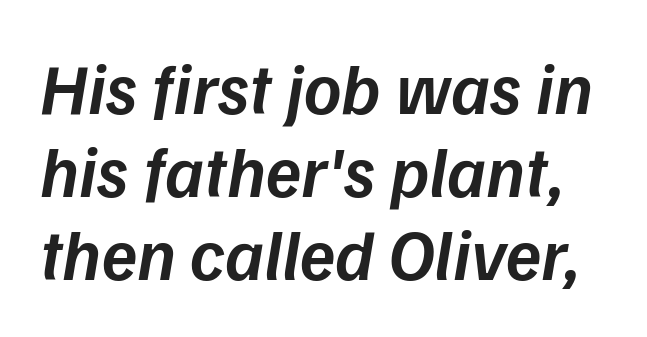
{"italic": "yes", "lean": "right", "slant_degrees": 9, "bold": "semi", "weight": "semibold", "width": "normal", "stroke_contrast": "low", "x_height": "medium", "monospaced": "no", "underline": "no", "line_spacing": "tight", "line_spacing_ratio": 1.15, "letter_spacing": "normal", "letter_spacing_em": 0.0, "glyph_px": 72}
